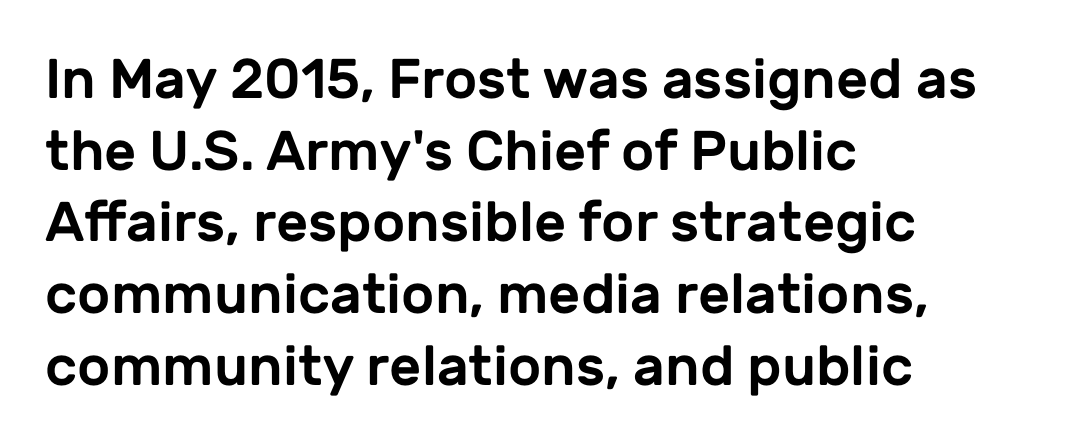
The image shows 56 px sans-serif type, upright; set left-aligned, normal line spacing (1.28x), normal letter spacing, not underlined; low stroke contrast and a medium x-height.
